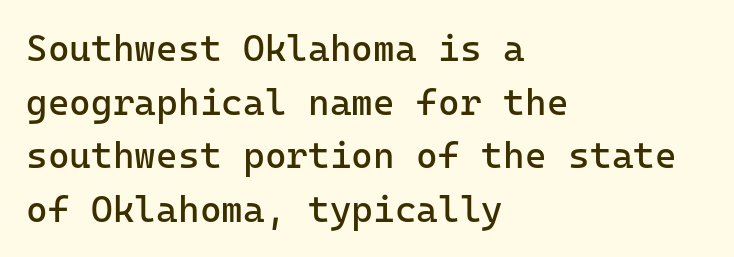
{"serif": "no", "italic": "no", "bold": "no", "weight": "regular", "width": "normal", "stroke_contrast": "low", "x_height": "medium", "underline": "no", "align": "left", "line_spacing": "normal", "line_spacing_ratio": 1.45, "letter_spacing": "normal", "letter_spacing_em": 0.0, "glyph_px": 37}
